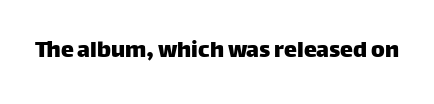
{"italic": "no", "underline": "no", "letter_spacing": "normal", "letter_spacing_em": 0.0, "glyph_px": 26}
